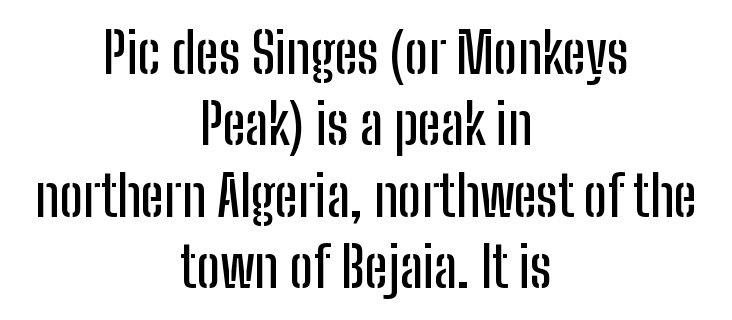
The image shows 55 px condensed sans-serif type, upright; set centered, normal line spacing (1.3x), normal letter spacing, not underlined; low stroke contrast and a medium x-height.
